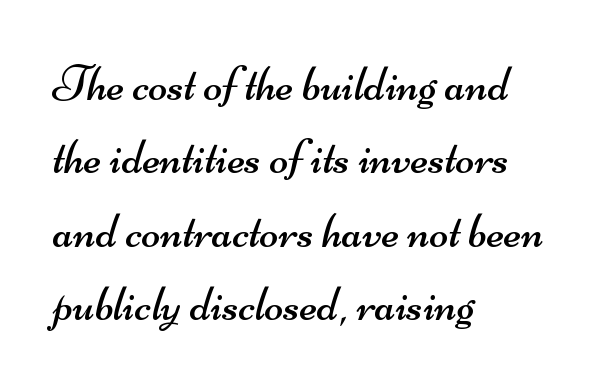
The rendering uses natural spacing where letterforms have individual widths. Stems and bowls with no extra thickness — not bold. Honestly, there is no underline to notice here at all. The line texture is even and compact thanks to regular tracking.
